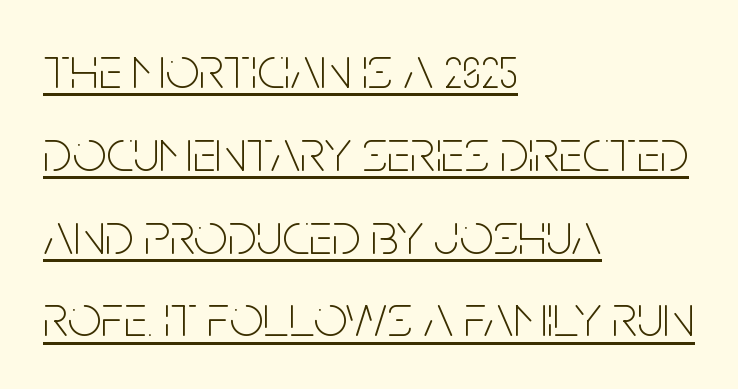
The image shows 60 px thin, condensed sans-serif type, upright; set left-aligned, normal line spacing (1.38x), normal letter spacing, underlined; low stroke contrast and a large x-height.
